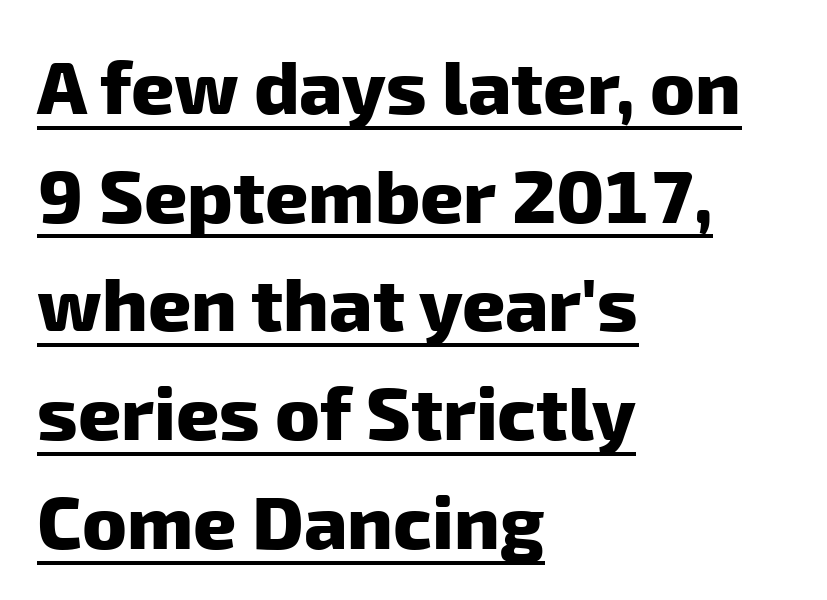
The image shows 75 px heavy sans-serif type; set left-aligned, normal line spacing (1.45x), normal letter spacing, underlined; low stroke contrast and a medium x-height.
